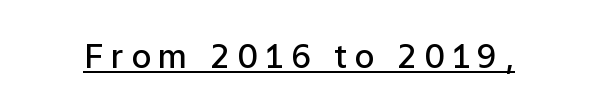
The image shows 33 px semibold sans-serif type, upright; set unusually wide letter spacing (+0.23 em), underlined; low stroke contrast and a medium x-height.
